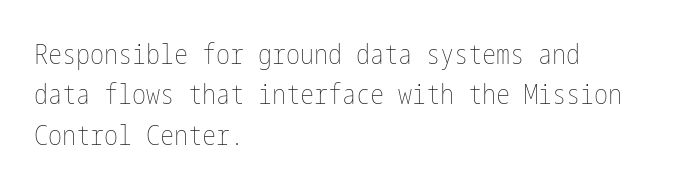
The image shows 28 px thin, condensed type, upright; set left-aligned, normal line spacing (1.44x), normal letter spacing, not underlined; low stroke contrast and a medium x-height.
